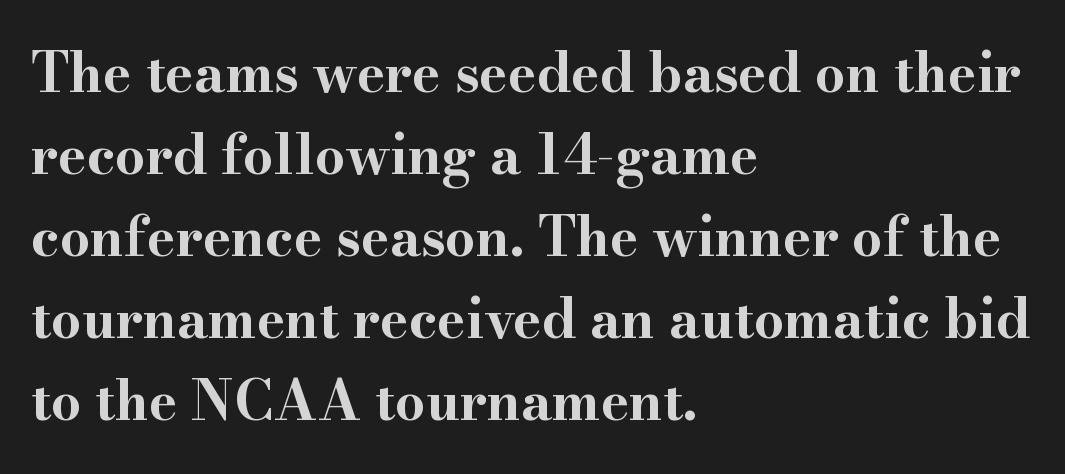
Q: Is the text bold? A: Yes.
Q: Is the text italic (slanted)? A: No, it is upright.
Q: Is the typeface a serif or a sans-serif typeface? A: Serif.
Q: Is the text underlined? A: No.
Q: How is the paragraph aligned? A: Left-aligned.
Q: Is the spacing between letters normal or unusually wide? A: Normal.
Q: Is the spacing between lines tight, normal or loose? A: Normal.
Q: Width (condensed, normal, or wide)? A: Wide.
Q: Stroke contrast? A: High.
Q: x-height? A: Small.
Q: Monospaced? A: No.
